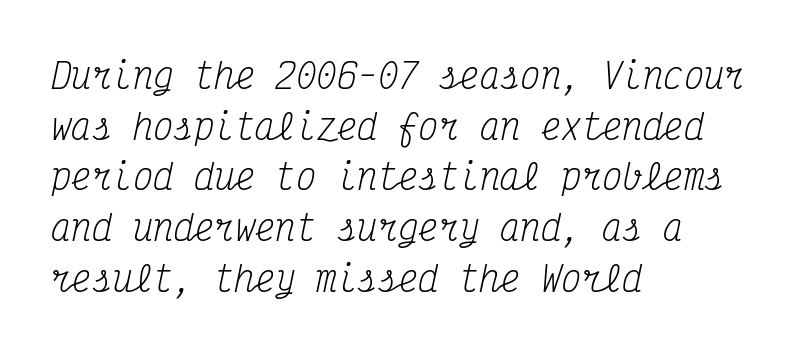
{"serif": "yes", "italic": "yes", "lean": "right", "slant_degrees": 12, "bold": "no", "weight": "regular", "width": "condensed", "stroke_contrast": "medium", "x_height": "medium", "monospaced": "yes", "underline": "no", "align": "left", "line_spacing": "normal", "line_spacing_ratio": 1.49, "letter_spacing": "normal", "letter_spacing_em": 0.0, "glyph_px": 34}
